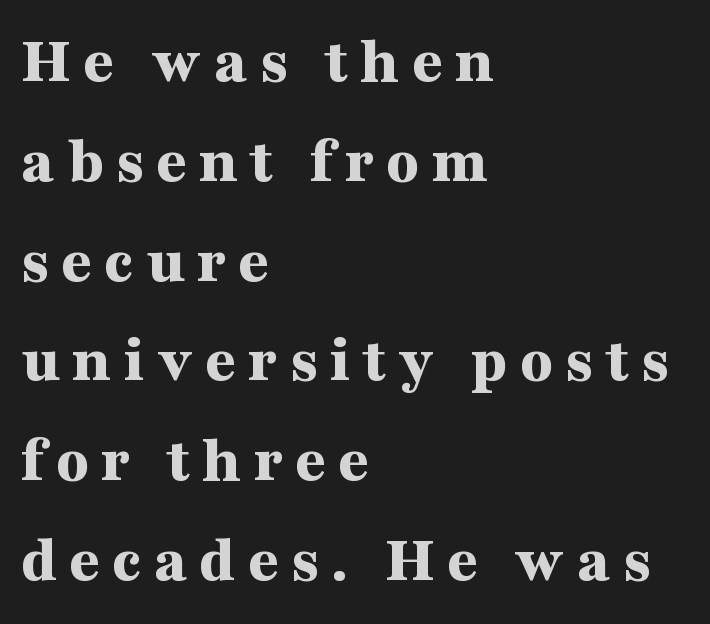
Heft: maximum for text — a bold. This rendering employs a face with finishing strokes, i.e., a serif. Notice how the passage keeps a crisp vertical edge on the left only. Upright lettering throughout.
